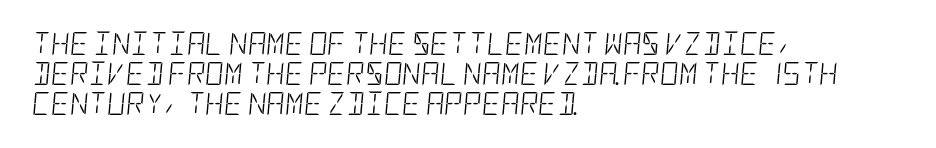
Q: Is the text bold? A: No.
Q: Is the text italic (slanted)? A: Yes, it leans right by about 5 degrees.
Q: Is the text underlined? A: No.
Q: How is the paragraph aligned? A: Left-aligned.
Q: Is the spacing between letters normal or unusually wide? A: Normal.
Q: Is the spacing between lines tight, normal or loose? A: Normal.
